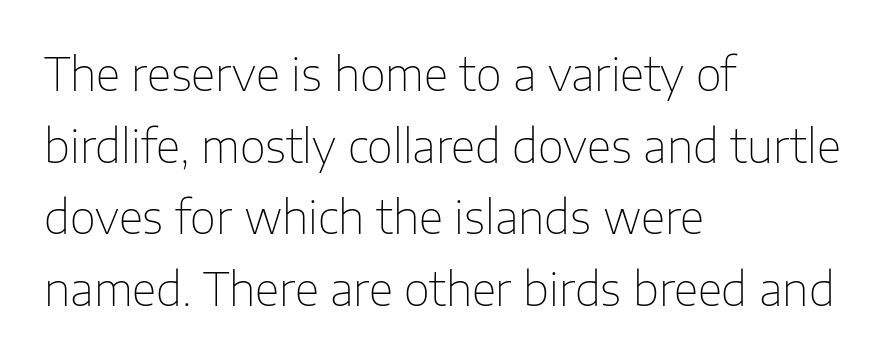
The image shows 45 px thin sans-serif type, upright; set left-aligned, normal line spacing (1.59x), normal letter spacing, not underlined; low stroke contrast and a medium x-height.
